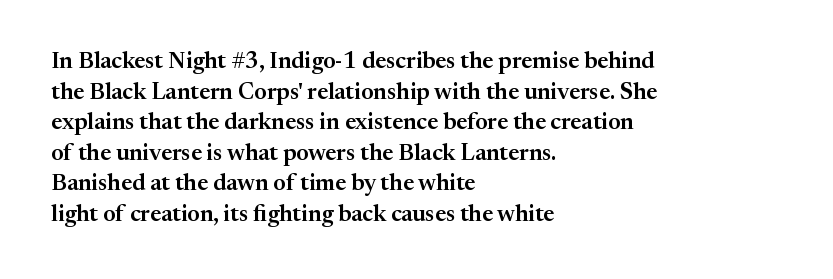
A typesetter would call this leading conventional body-copy spacing. No italicization has been applied; the sample stays upright. Tracking value appears to be zero — textbook default spacing. Short and long lines alike share a common starting point at left. Decoration check: the copy has no underline.
